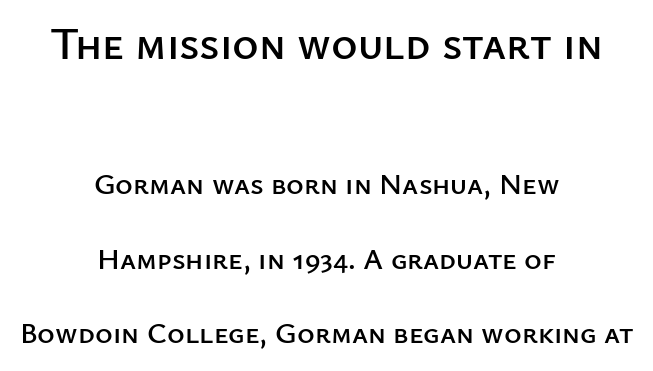
The image shows 45 px sans-serif type, upright; set centered, loose line spacing (2.49x), normal letter spacing, not underlined; the first (top) block is 1.5x larger; low stroke contrast and a medium x-height.
